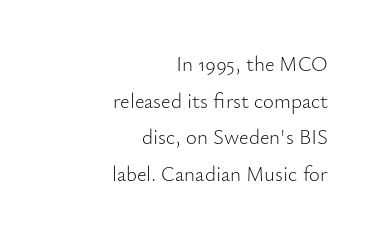
The image shows 21 px text type, upright; set right-aligned, line spacing 1.74x, normal letter spacing, not underlined.
